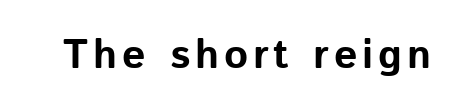
The image shows 41 px bold sans-serif type, upright; set not underlined; low stroke contrast and a medium x-height.
